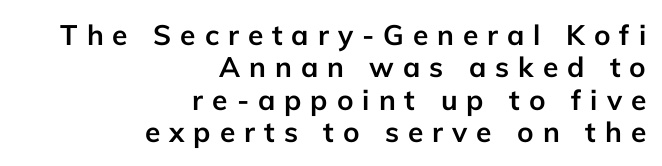
Q: Is the text bold? A: Yes.
Q: Is the text italic (slanted)? A: No, it is upright.
Q: Is the typeface a serif or a sans-serif typeface? A: Sans-serif.
Q: Is the text underlined? A: No.
Q: How is the paragraph aligned? A: Right-aligned.
Q: Is the spacing between letters normal or unusually wide? A: Unusually wide.
Q: Width (condensed, normal, or wide)? A: Normal.
Q: Stroke contrast? A: Low.
Q: x-height? A: Medium.
Q: Monospaced? A: No.
